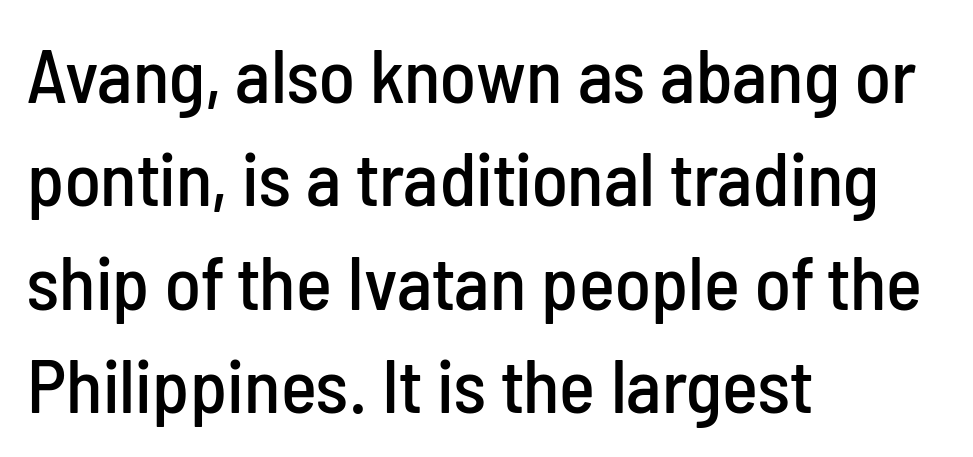
{"serif": "no", "italic": "no", "width": "condensed", "stroke_contrast": "low", "x_height": "medium", "monospaced": "no", "underline": "no", "align": "left", "line_spacing": "normal", "line_spacing_ratio": 1.36, "letter_spacing": "normal", "letter_spacing_em": 0.0, "glyph_px": 76}
